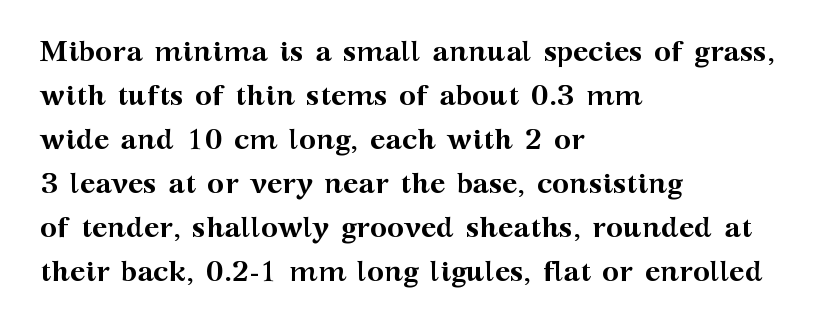
Q: Is the text bold? A: Yes.
Q: Is the text italic (slanted)? A: No, it is upright.
Q: Is the typeface a serif or a sans-serif typeface? A: Serif.
Q: Is the text underlined? A: No.
Q: How is the paragraph aligned? A: Left-aligned.
Q: Is the spacing between letters normal or unusually wide? A: Normal.
Q: Is the spacing between lines tight, normal or loose? A: Normal.
Q: Width (condensed, normal, or wide)? A: Wide.
Q: Stroke contrast? A: Medium.
Q: x-height? A: Medium.
Q: Monospaced? A: No.
